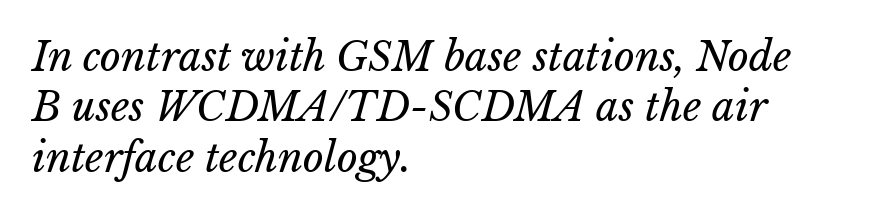
Bold? No — there's no thickening of the strokes. A typesetter would call this zero additional tracking. This sample keeps an unexceptional amount of space between lines. This sample has the flowing, uneven cadence of proportional lettering.
